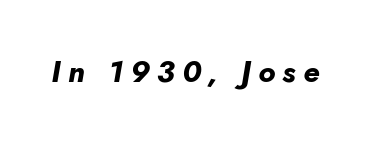
Strong, thick strokes mark this as bold type. The passage shown is not underscored anywhere. The letters are slanted; this is an italic face. Here the designer chose a conventional face with non-uniform glyph widths.
